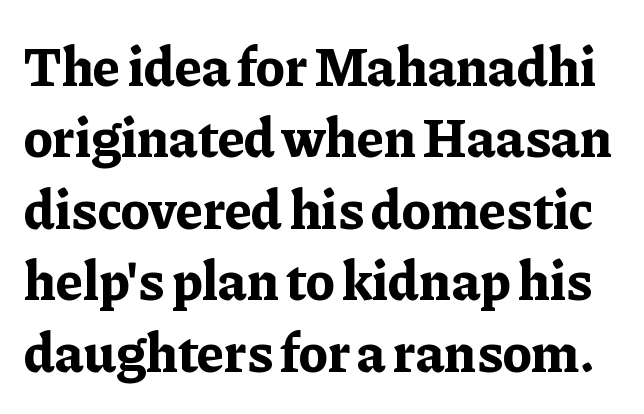
Q: Is the text bold? A: Yes.
Q: Is the text italic (slanted)? A: No, it is upright.
Q: Is the typeface a serif or a sans-serif typeface? A: Serif.
Q: Is the text underlined? A: No.
Q: Is the spacing between letters normal or unusually wide? A: Normal.
Q: Is the spacing between lines tight, normal or loose? A: Normal.
Q: Width (condensed, normal, or wide)? A: Normal.
Q: Stroke contrast? A: Low.
Q: x-height? A: Medium.
Q: Monospaced? A: No.
